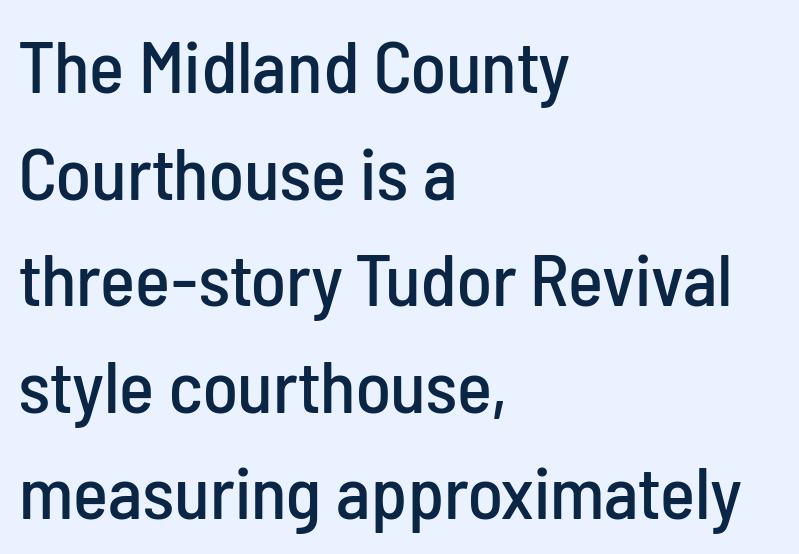
The image shows 74 px condensed sans-serif type, upright; set left-aligned, normal line spacing (1.44x), normal letter spacing, not underlined; low stroke contrast and a medium x-height.
